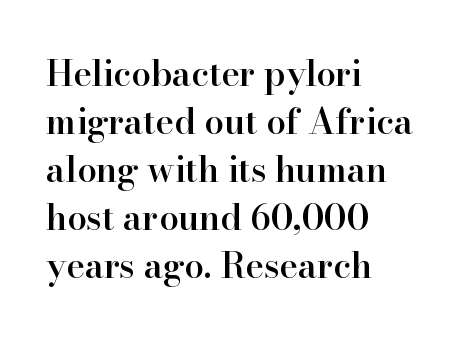
The image shows 35 px semibold serif type, upright; set left-aligned, normal line spacing (1.37x), normal letter spacing, not underlined; high stroke contrast and a small x-height.
